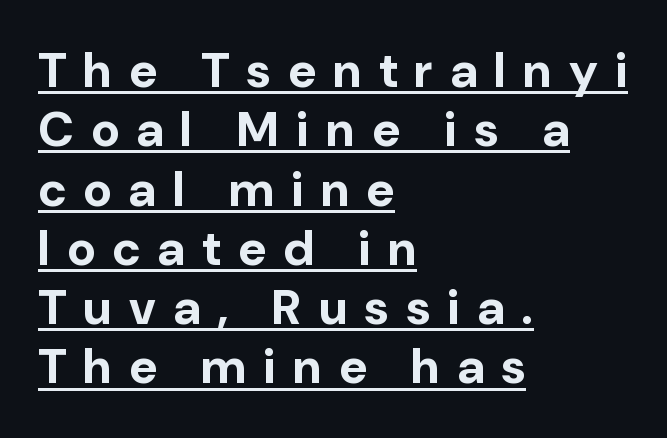
The image shows 49 px bold sans-serif type, upright; set left-aligned, line spacing 1.21x, unusually wide letter spacing (+0.35 em), underlined; low stroke contrast and a medium x-height.
